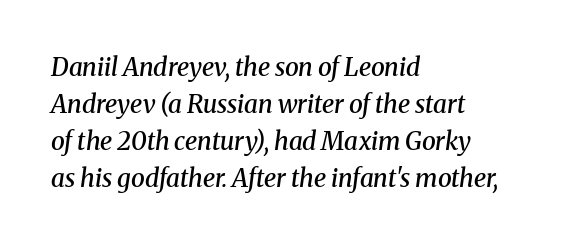
Type without underlining. The characters look somewhat weighty, a semibold short of true bold. These lines stack with their left ends in a neat column. The rendering keeps characters at their native spacing. Notice how the stems are inclined rather than vertical — that's the hallmark of italics. Quick note: interline space is typical.
